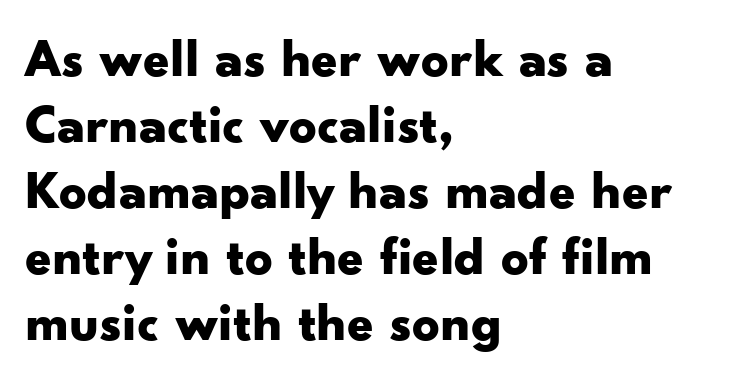
{"serif": "no", "italic": "no", "bold": "yes", "weight": "bold", "width": "wide", "stroke_contrast": "low", "x_height": "small", "monospaced": "no", "underline": "no", "align": "left", "line_spacing_ratio": 1.22, "letter_spacing": "normal", "letter_spacing_em": 0.0, "glyph_px": 54}
